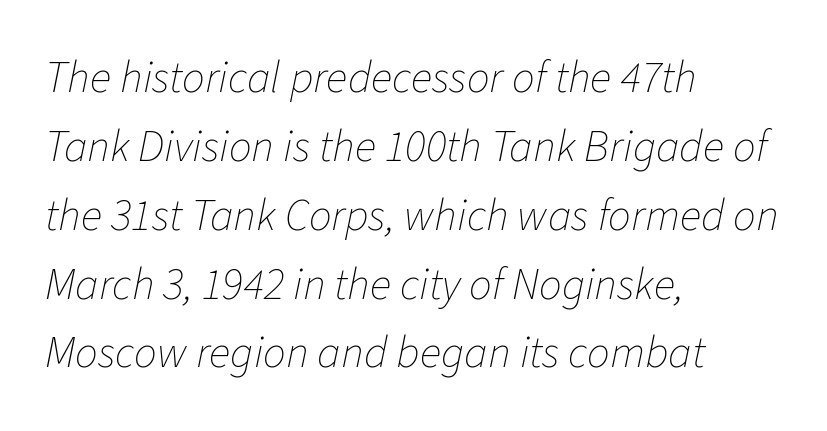
{"italic": "yes", "lean": "right", "slant_degrees": 11, "bold": "no", "weight": "thin", "width": "normal", "stroke_contrast": "low", "x_height": "medium", "monospaced": "no", "underline": "no", "align": "left", "line_spacing": "normal", "line_spacing_ratio": 1.53, "letter_spacing": "normal", "letter_spacing_em": 0.0, "glyph_px": 45}
